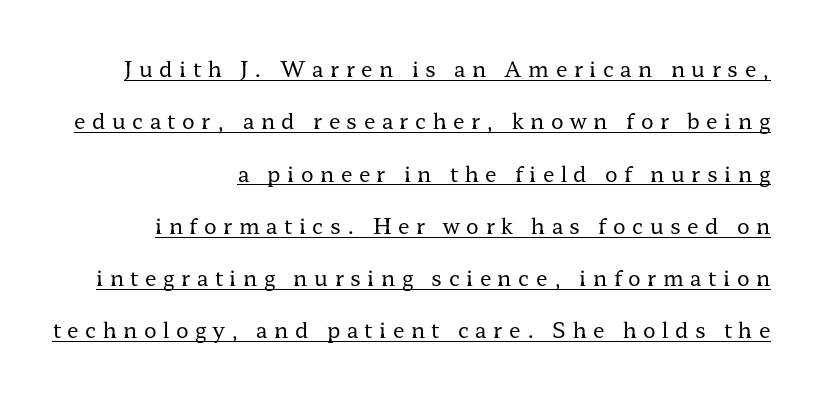
The image shows 21 px text type, upright; set right-aligned, loose line spacing (2.49x), unusually wide letter spacing (+0.31 em), underlined.
